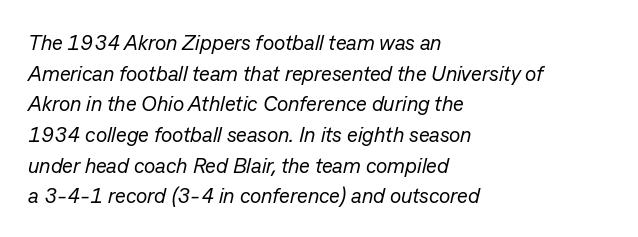
The image shows 21 px text type, italic (leaning right); set left-aligned, normal line spacing (1.46x), normal letter spacing, not underlined.
